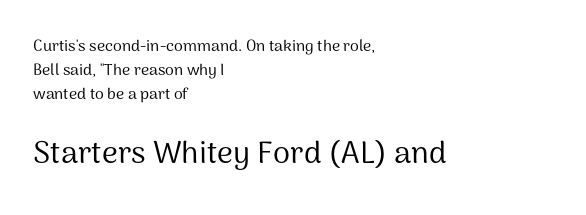
{"serif": "no", "italic": "no", "bold": "no", "weight": "regular", "width": "normal", "stroke_contrast": "medium", "x_height": "medium", "monospaced": "no", "underline": "no", "align": "left", "line_spacing": "normal", "line_spacing_ratio": 1.49, "letter_spacing": "normal", "letter_spacing_em": 0.0, "larger_block": "second", "size_ratio": 1.94, "glyph_px": 31}
